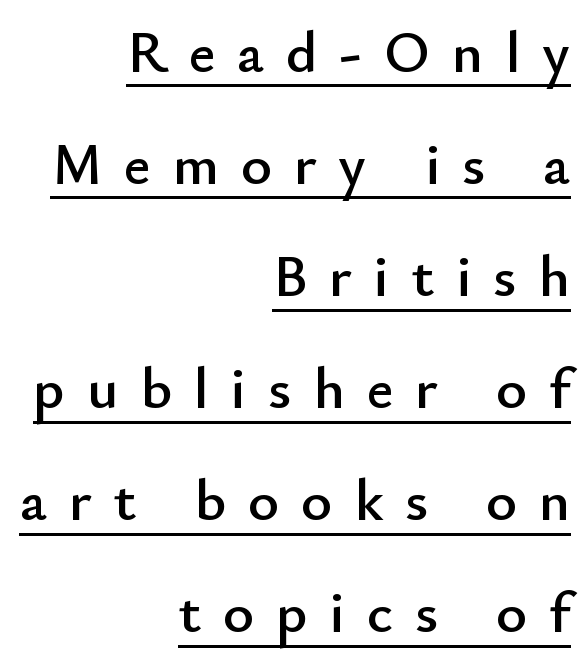
Layout note: lines flush right. The tracking reads as deliberately expanded to a designer's eye. The leading is generous, giving the passage an open texture. Vertical strokes here are truly vertical. Each letter's strokes conclude bluntly, with no projecting serifs. A typesetter would call this proportional, since set widths differ per character.
